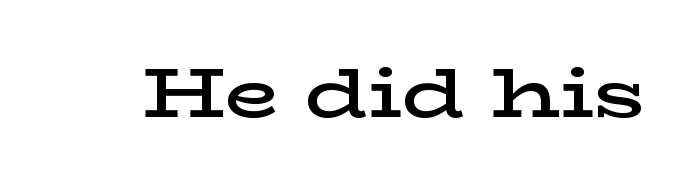
Letter spacing: default. Proportional: the letters do not fall into vertical columns. The axis of the letterforms is exactly vertical. Yep, those are serifs on the letters. No word sits above an underline. Its strokes are somewhat broadened, the hallmark of semibold type.
